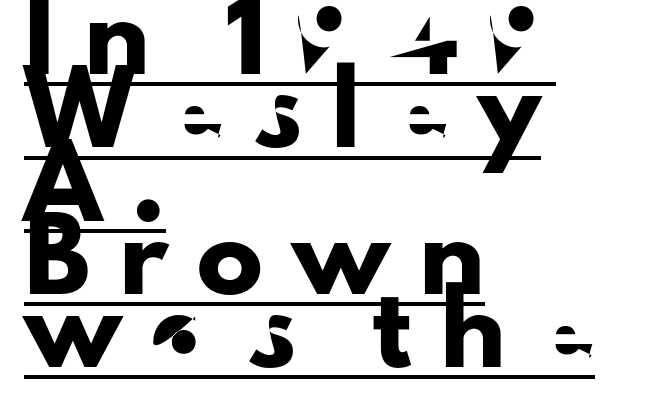
Q: Is the text italic (slanted)? A: No, it is upright.
Q: Is the typeface a serif or a sans-serif typeface? A: Sans-serif.
Q: Is the text underlined? A: Yes.
Q: How is the paragraph aligned? A: Left-aligned.
Q: Is the spacing between letters normal or unusually wide? A: Unusually wide.
Q: Is the spacing between lines tight, normal or loose? A: Tight.
Q: Width (condensed, normal, or wide)? A: Normal.
Q: Stroke contrast? A: Low.
Q: x-height? A: Small.
Q: Monospaced? A: No.
